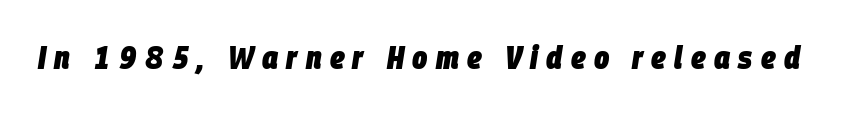
{"italic": "yes", "lean": "right", "slant_degrees": 9, "bold": "yes", "weight": "heavy", "width": "condensed", "stroke_contrast": "low", "x_height": "large", "monospaced": "no", "underline": "no", "letter_spacing": "wide", "letter_spacing_em": 0.26, "glyph_px": 32}
